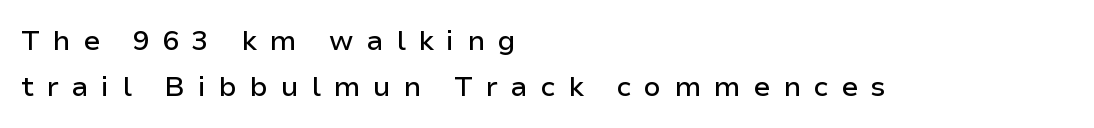
The image shows 28 px sans-serif type, upright; set left-aligned, normal line spacing (1.66x), unusually wide letter spacing (+0.44 em), not underlined; low stroke contrast and a medium x-height.
